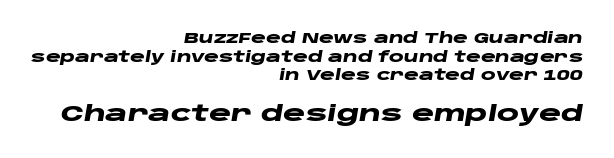
The lettering tilts uniformly, giving the passage an italic look. You'd pick this weight for a headline — it's a proper bold. The rendering enlarges the type as you move from the upper chunk to the lower. Which margin do the lines hug? The right one — the left edge is uneven. Compared with typical body copy, the letter spacing here is the same. Type without underlining.
